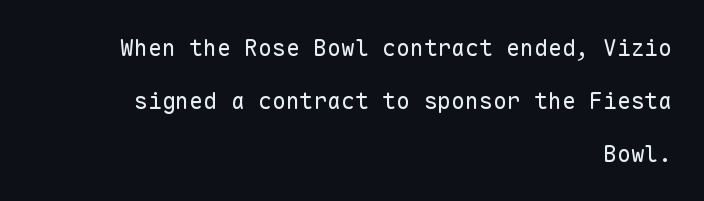
The image shows 23 px text type, upright; set right-aligned, loose line spacing (2.3x), normal letter spacing, not underlined.
